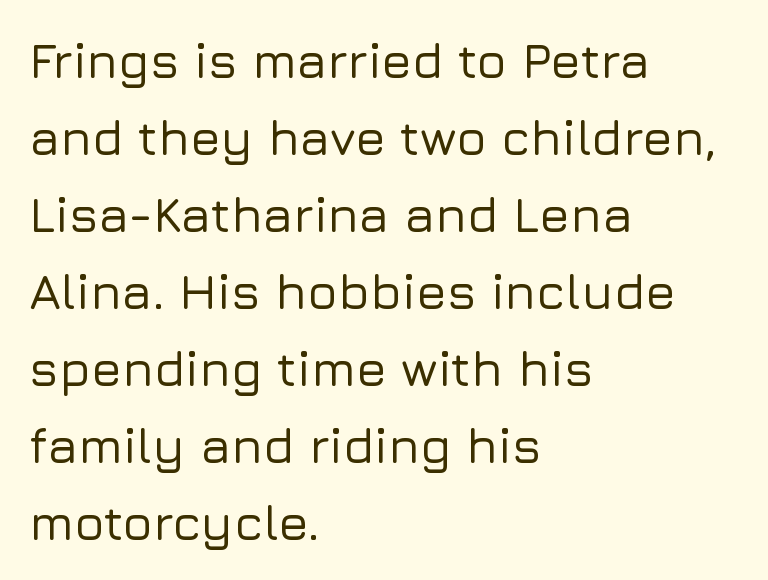
The image shows 50 px sans-serif type, upright; set left-aligned, normal line spacing (1.54x), normal letter spacing, not underlined; low stroke contrast and a medium x-height.
